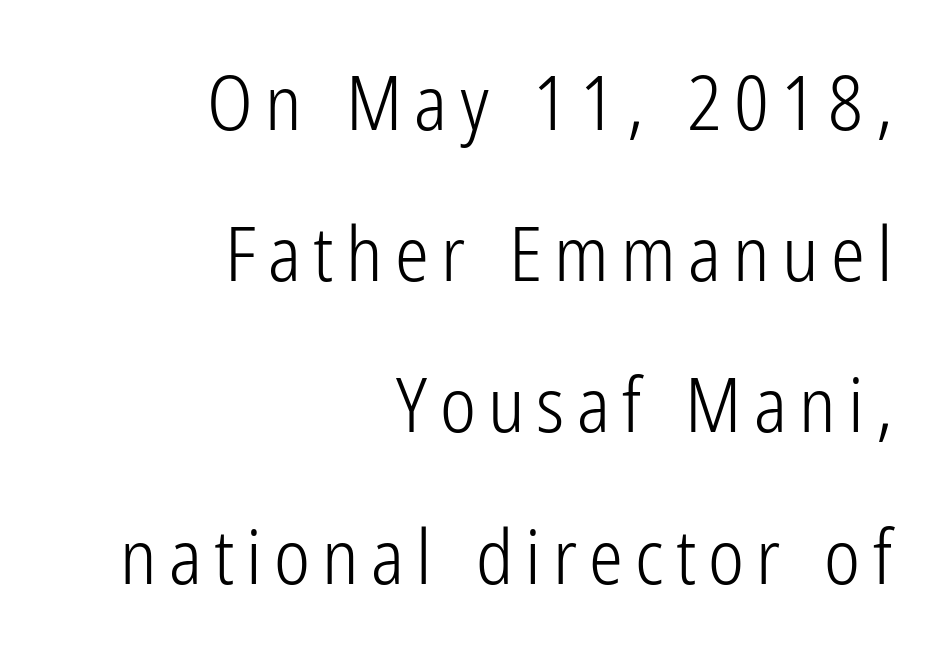
{"serif": "no", "italic": "no", "bold": "no", "weight": "light", "width": "condensed", "stroke_contrast": "low", "x_height": "medium", "monospaced": "no", "underline": "no", "align": "right", "line_spacing": "loose", "line_spacing_ratio": 1.99, "glyph_px": 76}
